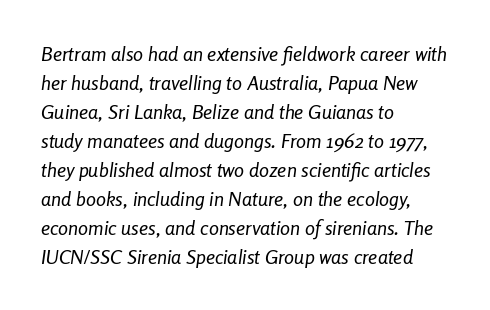
The image shows 20 px text type, italic (leaning right); set left-aligned, normal line spacing (1.45x), normal letter spacing, not underlined.
